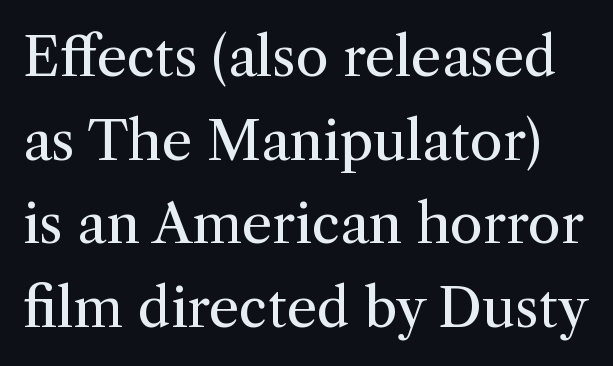
The specimen reads as upright at a glance. The glyphs are unaccompanied by any horizontal stroke below them. The letters advance in unequal steps, a hallmark of proportional type. These lines are composed in type with serifs. Tracking value appears to be zero — textbook default spacing. One glance says typical: line gaps are just what's usual.
